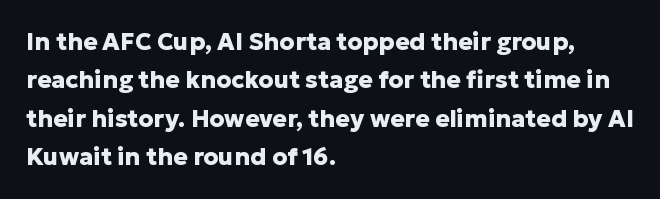
Q: Is the text bold? A: Yes.
Q: Is the text italic (slanted)? A: No, it is upright.
Q: Is the text underlined? A: No.
Q: How is the paragraph aligned? A: Left-aligned.
Q: Is the spacing between letters normal or unusually wide? A: Normal.
Q: Is the spacing between lines tight, normal or loose? A: Normal.
